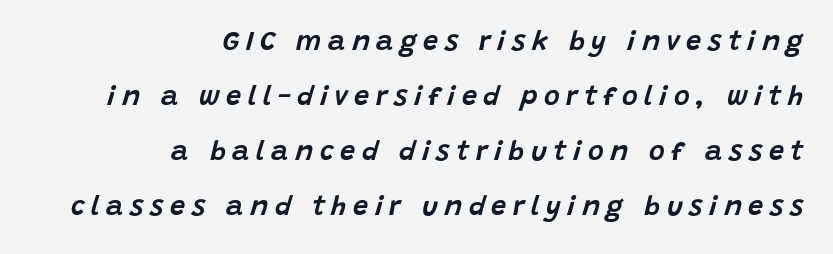
{"italic": "yes", "lean": "right", "slant_degrees": 15, "underline": "no", "align": "right", "line_spacing": "loose", "line_spacing_ratio": 2.04, "letter_spacing": "wide", "letter_spacing_em": 0.24, "glyph_px": 27}
